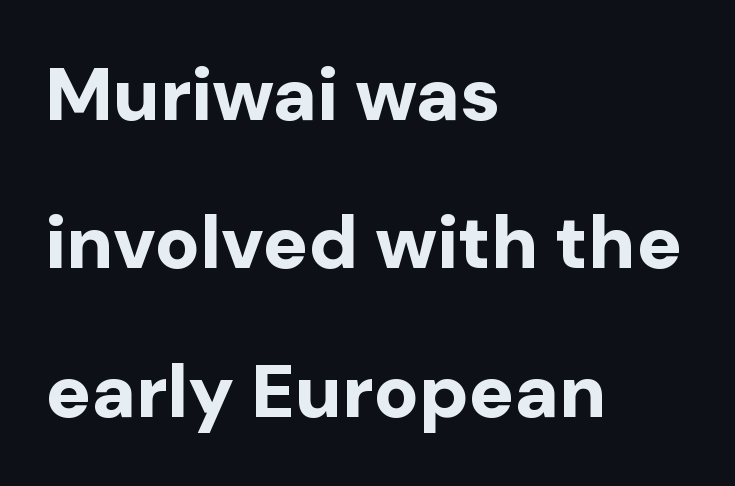
Q: Is the text bold? A: Yes.
Q: Is the text italic (slanted)? A: No, it is upright.
Q: Is the typeface a serif or a sans-serif typeface? A: Sans-serif.
Q: Is the text underlined? A: No.
Q: How is the paragraph aligned? A: Left-aligned.
Q: Is the spacing between letters normal or unusually wide? A: Normal.
Q: Is the spacing between lines tight, normal or loose? A: Loose.
Q: Width (condensed, normal, or wide)? A: Normal.
Q: Stroke contrast? A: Low.
Q: x-height? A: Medium.
Q: Monospaced? A: No.
